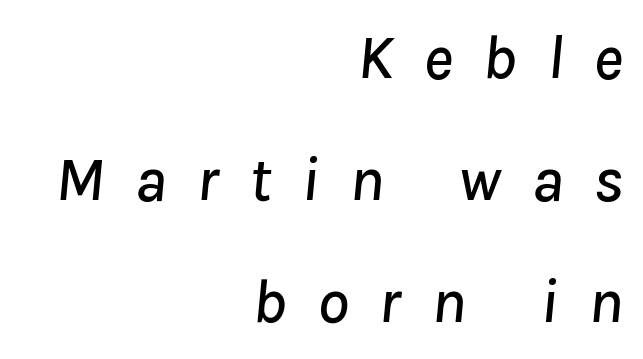
The font's italic variant was chosen for this text. Note the varied advance widths — an 'i' is clearly narrower than an 'm'. Beneath every word, the page is bare. Notice the wide empty band between every row — that's loose leading.
